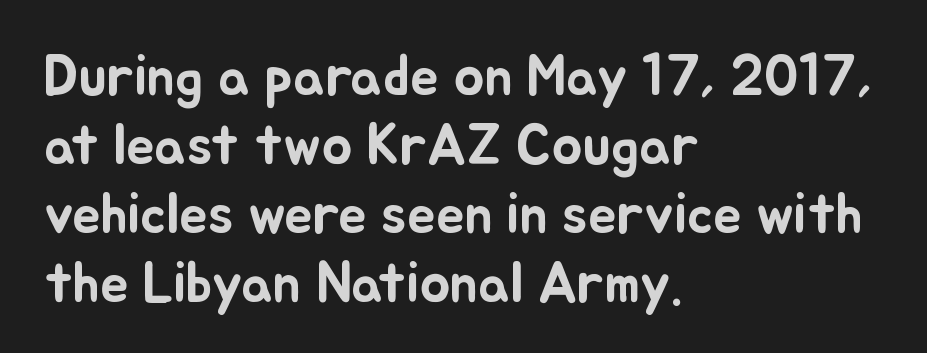
Think of a printed novel: that variable character pitch is what you see here. Inter-character spacing is left at the font's built-in metrics. Designer's note — italics off, roman on. The paragraph has a hard left edge and a soft right edge. A bare baseline throughout the passage.
